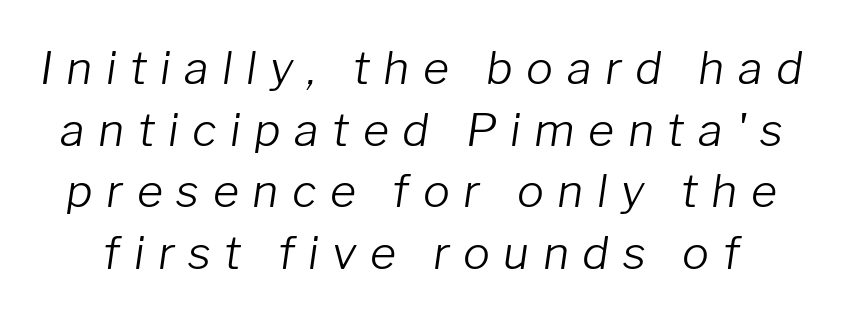
The image shows 45 px light type, italic (leaning right); set normal line spacing (1.37x), unusually wide letter spacing (+0.3 em), not underlined; low stroke contrast and a medium x-height.
